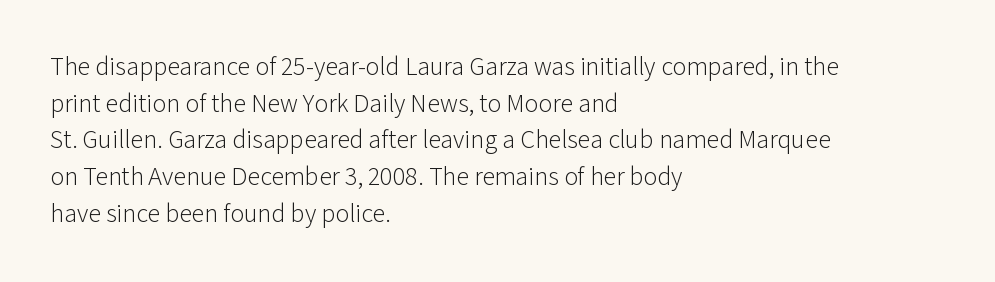
In CSS terms this would be text-align: left. The words here are not underlined. The font is comparable to plain body text, perhaps lighter. Every character sits straight up, as roman type does. The vertical gap from one line to the next is medium. Compared with typical body copy, the letter spacing here is the same.
